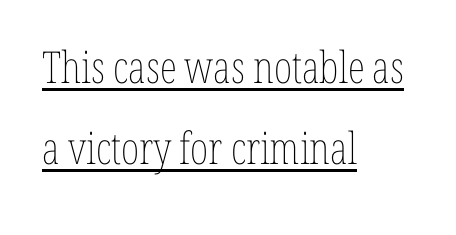
Unlike italic type, these characters show no tilt at all. In designer terms, the underline attribute is active on this setting. The face used here is rendered with its standard letterfit. This sample is left-justified, so line endings fall wherever the words run out. Proportional: the letters do not fall into vertical columns. The face looks like a standard text weight, possibly lighter.
